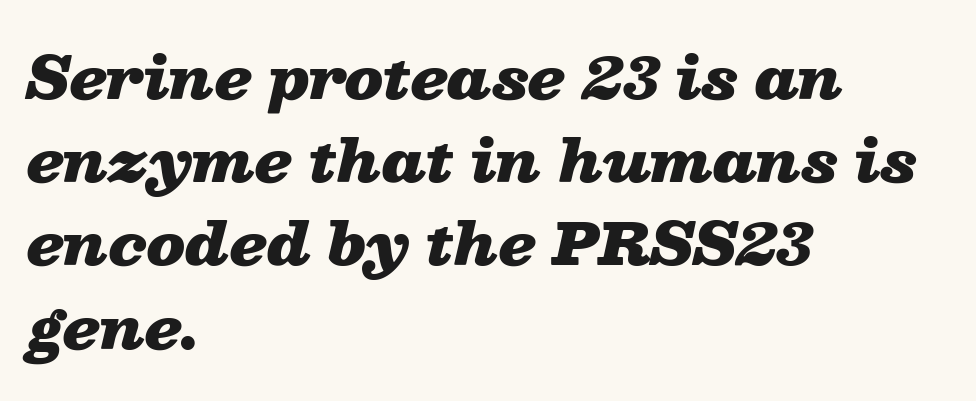
{"italic": "yes", "lean": "right", "slant_degrees": 13, "bold": "yes", "weight": "heavy", "width": "wide", "stroke_contrast": "low", "x_height": "medium", "monospaced": "no", "underline": "no", "align": "left", "line_spacing": "normal", "line_spacing_ratio": 1.46, "letter_spacing": "normal", "letter_spacing_em": 0.0, "glyph_px": 57}
